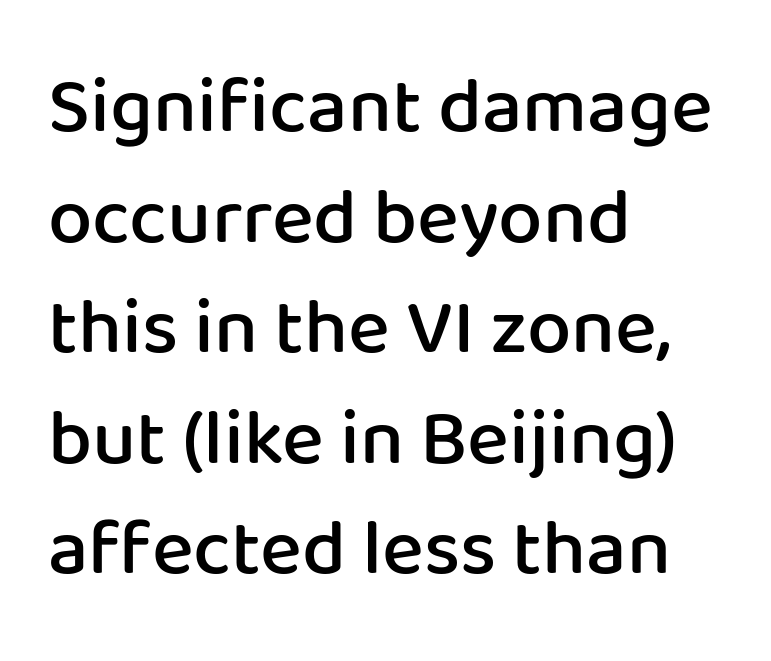
The image shows 79 px semibold sans-serif type, upright; set left-aligned, normal line spacing (1.4x), normal letter spacing, not underlined; low stroke contrast and a medium x-height.
